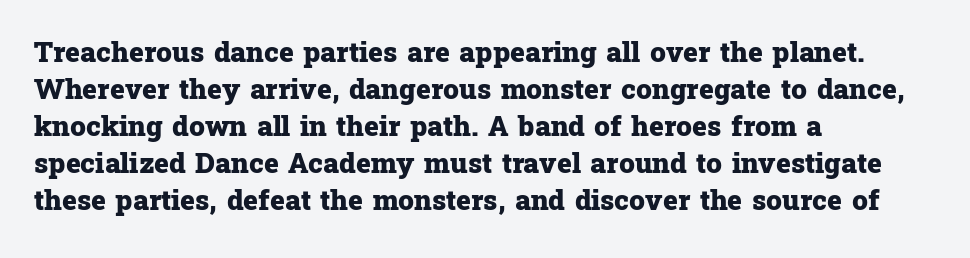
Does the lettering tilt? It doesn't — this is upright. This rendering uses left alignment, leaving the right contour irregular. Character widths vary here, with narrow letters taking less room than wide ones. Is the type bold? Yes — the strokes are clearly thick and heavy. Regular leading.
